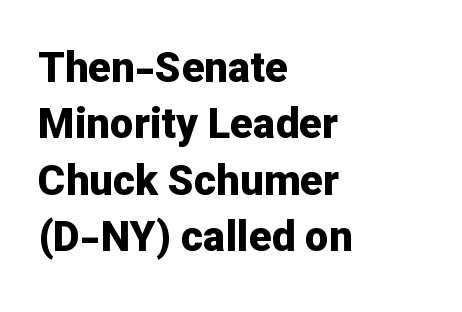
Q: Is the text bold? A: Yes.
Q: Is the text italic (slanted)? A: No, it is upright.
Q: Is the typeface a serif or a sans-serif typeface? A: Sans-serif.
Q: Is the text underlined? A: No.
Q: How is the paragraph aligned? A: Left-aligned.
Q: Is the spacing between letters normal or unusually wide? A: Normal.
Q: Is the spacing between lines tight, normal or loose? A: Normal.
Q: Width (condensed, normal, or wide)? A: Normal.
Q: Stroke contrast? A: Low.
Q: x-height? A: Medium.
Q: Monospaced? A: No.
